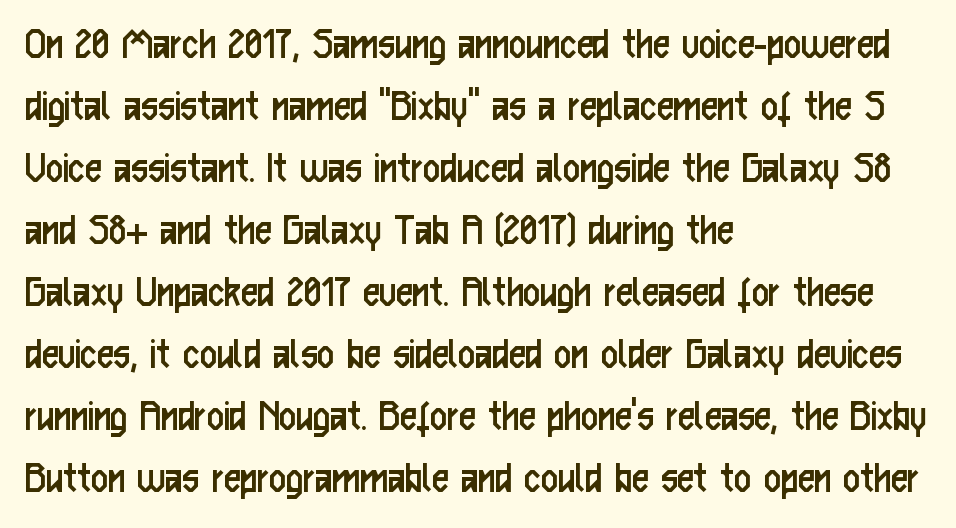
The image shows 47 px regular-weight, condensed sans-serif type, upright; set left-aligned, normal line spacing (1.32x), normal letter spacing, not underlined; low stroke contrast and a medium x-height.
